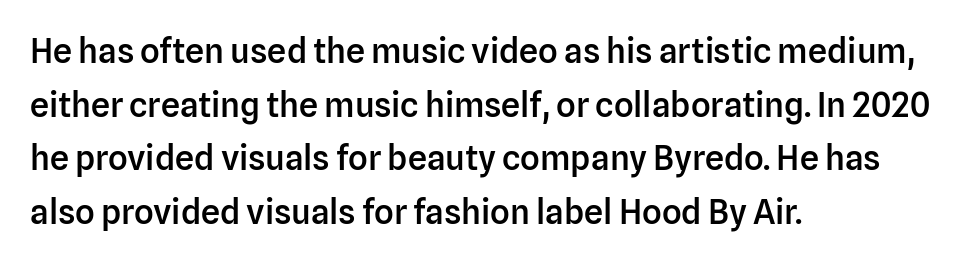
The image shows 34 px semibold sans-serif type, upright; set left-aligned, normal line spacing (1.58x), normal letter spacing, not underlined; low stroke contrast and a medium x-height.
